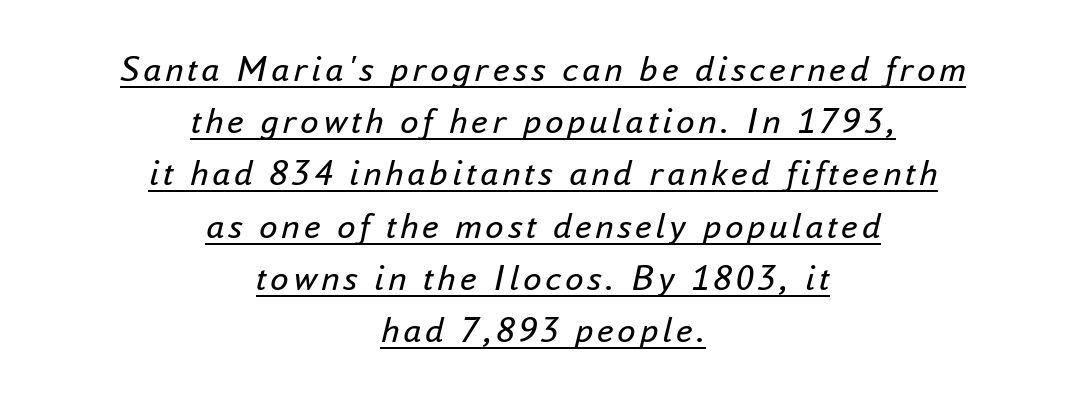
The image shows 37 px regular-weight type, italic (leaning right); set centered, normal line spacing (1.41x), underlined; low stroke contrast and a small x-height.
